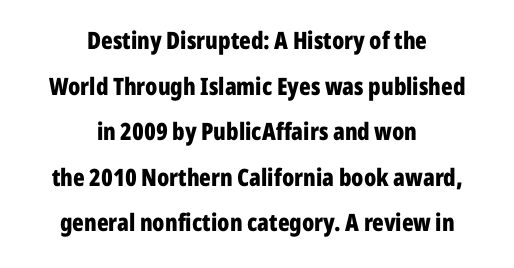
Q: Is the text bold? A: Yes.
Q: Is the text italic (slanted)? A: No, it is upright.
Q: Is the text underlined? A: No.
Q: How is the paragraph aligned? A: Centered.
Q: Is the spacing between letters normal or unusually wide? A: Normal.
Q: Is the spacing between lines tight, normal or loose? A: Loose.
